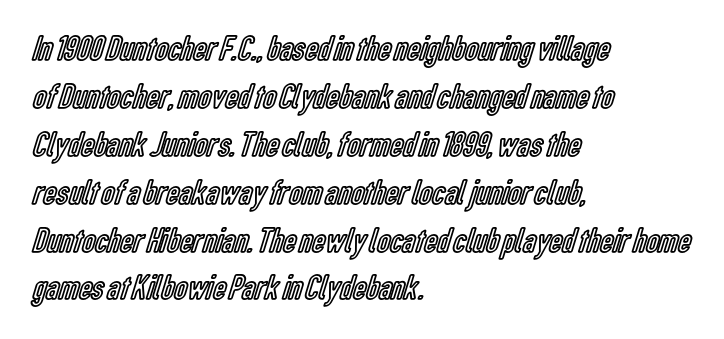
Q: Is the text italic (slanted)? A: Yes.
Q: Is the text underlined? A: No.
Q: How is the paragraph aligned? A: Left-aligned.
Q: Is the spacing between letters normal or unusually wide? A: Normal.
Q: Is the spacing between lines tight, normal or loose? A: Normal.
Q: Width (condensed, normal, or wide)? A: Condensed.
Q: x-height? A: Medium.
Q: Monospaced? A: No.
